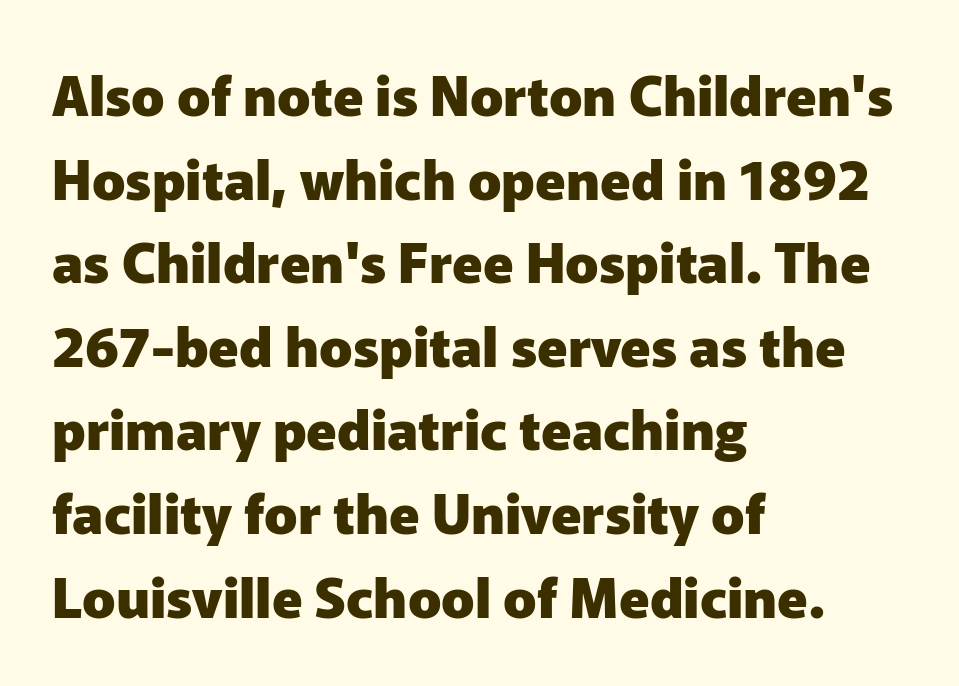
The image shows 55 px heavy sans-serif type, upright; set left-aligned, normal line spacing (1.52x), normal letter spacing, not underlined; low stroke contrast and a medium x-height.
